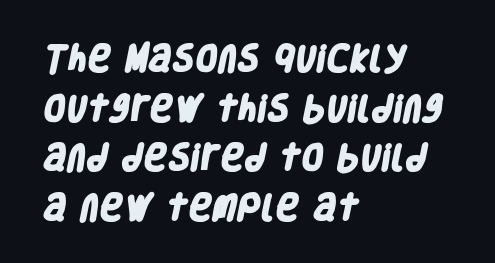
Q: Is the text bold? A: Yes.
Q: Is the typeface a serif or a sans-serif typeface? A: Sans-serif.
Q: Is the text underlined? A: No.
Q: How is the paragraph aligned? A: Left-aligned.
Q: Is the spacing between letters normal or unusually wide? A: Normal.
Q: Width (condensed, normal, or wide)? A: Condensed.
Q: Stroke contrast? A: Low.
Q: x-height? A: Large.
Q: Monospaced? A: No.
